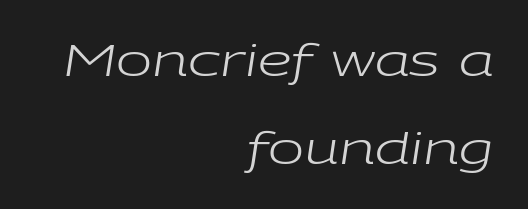
The image shows 43 px regular-weight, wide type, italic (leaning right); set right-aligned, loose line spacing (2.05x), normal letter spacing, not underlined; low stroke contrast and a medium x-height.
